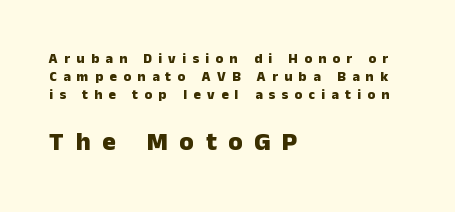
Q: Is the text bold? A: Yes.
Q: Is the text italic (slanted)? A: No, it is upright.
Q: Is the text underlined? A: No.
Q: How is the paragraph aligned? A: Left-aligned.
Q: Is the spacing between letters normal or unusually wide? A: Unusually wide.
Q: Is the spacing between lines tight, normal or loose? A: Normal.
Q: Which block of text is set in a larger size, the first (top) or the second (bottom)? A: The second (bottom) one.
